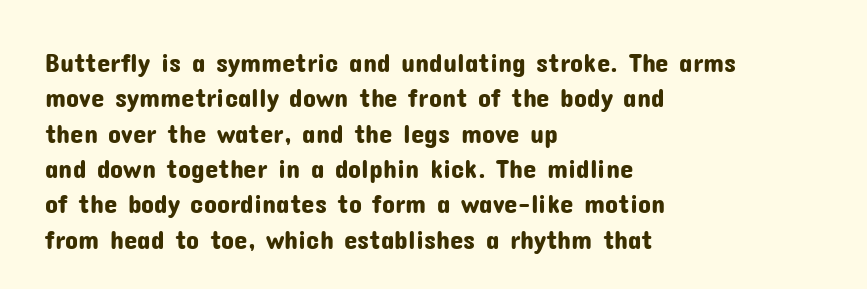
Q: Is the text italic (slanted)? A: No, it is upright.
Q: Is the text underlined? A: No.
Q: How is the paragraph aligned? A: Left-aligned.
Q: Is the spacing between letters normal or unusually wide? A: Normal.
Q: Is the spacing between lines tight, normal or loose? A: Normal.
